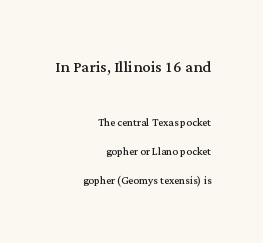
{"italic": "no", "bold": "no", "underline": "no", "align": "right", "line_spacing": "loose", "line_spacing_ratio": 2.06, "letter_spacing": "normal", "letter_spacing_em": 0.0, "larger_block": "first", "size_ratio": 1.5, "glyph_px": 21}
